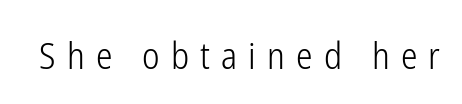
A typesetter would call this proportional, since set widths differ per character. Unmarked baselines from the first word to the last. A roman cut, with each character standing at attention. You could only call the tracking loose — the letters float apart. Is the stroke heavy? The answer is a plain regular-or-lighter. Nothing sits at the stroke ends, so this counts as sans-serif.
